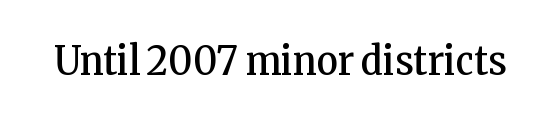
The image shows 41 px regular-weight, condensed serif type, upright; set normal letter spacing, not underlined; low stroke contrast and a medium x-height.
